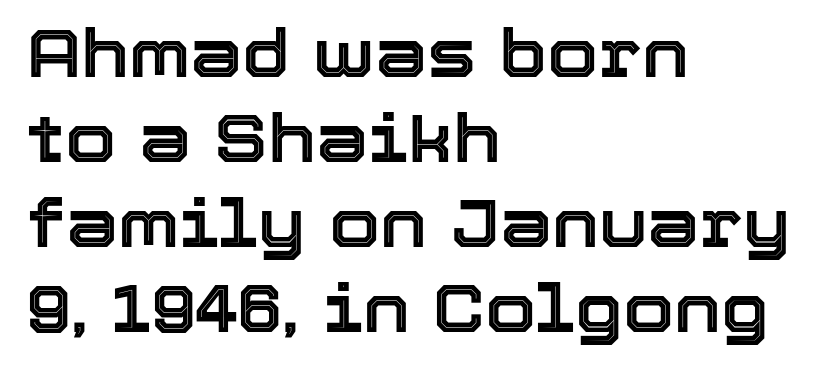
Q: Is the text italic (slanted)? A: No, it is upright.
Q: Is the text underlined? A: No.
Q: How is the paragraph aligned? A: Left-aligned.
Q: Is the spacing between letters normal or unusually wide? A: Normal.
Q: Is the spacing between lines tight, normal or loose? A: Normal.
Q: Width (condensed, normal, or wide)? A: Normal.
Q: x-height? A: Medium.
Q: Monospaced? A: No.
